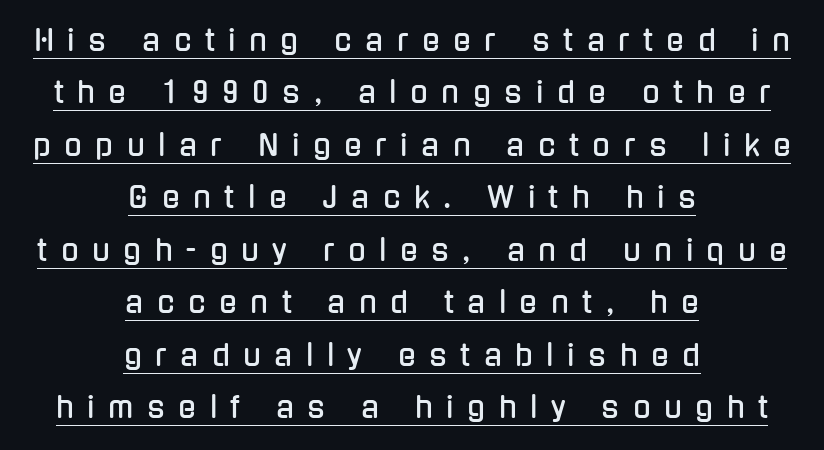
Caption: expanded tracking, letters set apart. A typesetter would call this proportional, since set widths differ per character. If you drew a line through each stem, it would be perfectly vertical. The passage shown is underscored from start to finish. The rendering positions every line midway between the sides. Look at the bottom of the vertical strokes: they stop flat, with no serifs.
